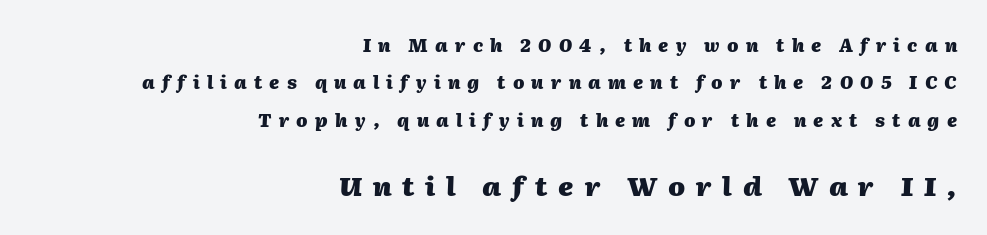
Q: Is the text bold? A: Yes.
Q: Is the text italic (slanted)? A: Yes, it leans right by about 2 degrees.
Q: Is the text underlined? A: No.
Q: How is the paragraph aligned? A: Right-aligned.
Q: Is the spacing between letters normal or unusually wide? A: Unusually wide.
Q: Is the spacing between lines tight, normal or loose? A: Loose.
Q: Which block of text is set in a larger size, the first (top) or the second (bottom)? A: The second (bottom) one.
